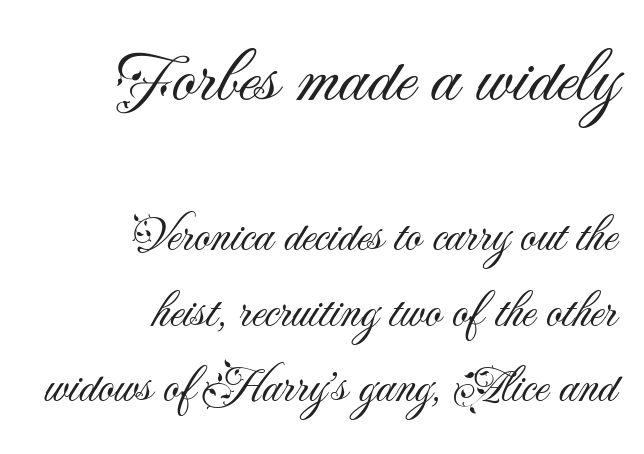
{"serif": "no", "bold": "no", "weight": "light", "width": "normal", "stroke_contrast": "medium", "x_height": "small", "monospaced": "no", "underline": "no", "align": "right", "line_spacing": "normal", "line_spacing_ratio": 1.51, "letter_spacing": "normal", "letter_spacing_em": 0.0, "larger_block": "first", "size_ratio": 1.5, "glyph_px": 75}
